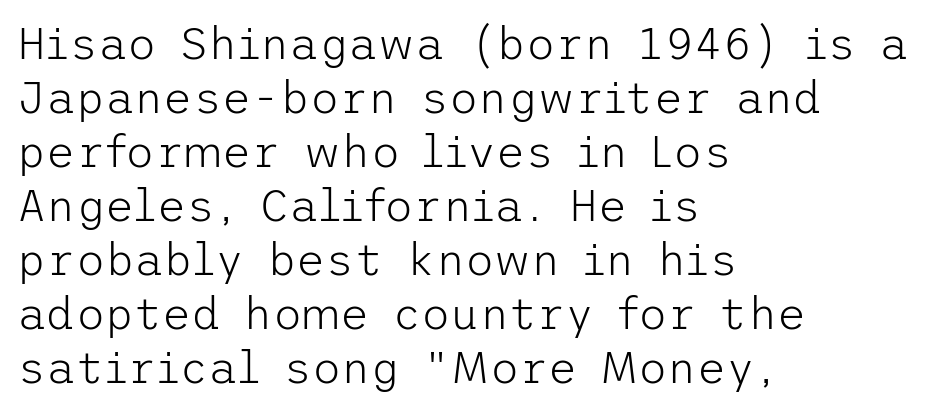
Is the letter spacing exaggerated? No — it looks like the ordinary default. A light-to-regular cut is what we see here. Does the copy run flush right? No — it runs flush left. Underlining? Definitely not there.
